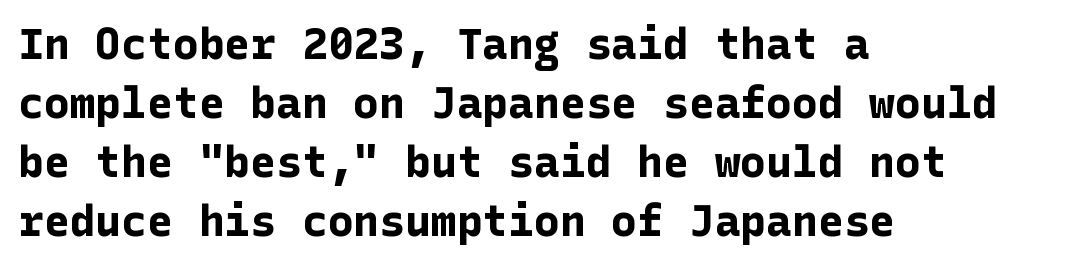
The image shows 43 px bold sans-serif type, upright; set left-aligned, normal line spacing (1.37x), normal letter spacing, not underlined; low stroke contrast and a medium x-height.
